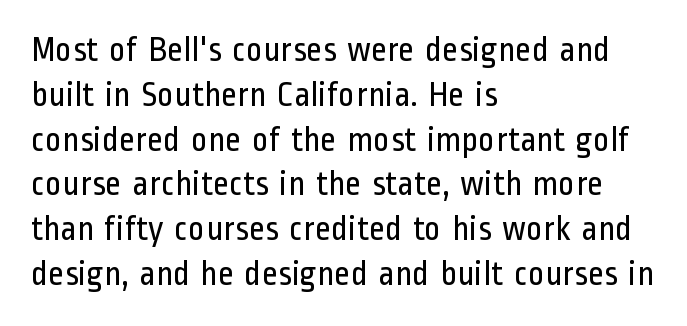
Each word holds together tightly as a unit, with standard inter-letter gaps. The specimen reads as upright at a glance. Grotesque or geometric, the face here clearly has no serifs. This block has exactly the height ordinary leading produces.
